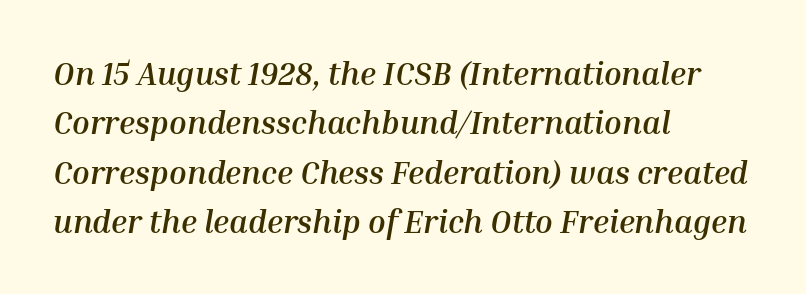
{"italic": "yes", "lean": "right", "slant_degrees": 10, "bold": "yes", "weight": "semibold", "width": "normal", "stroke_contrast": "medium", "x_height": "medium", "monospaced": "no", "underline": "no", "align": "left", "line_spacing": "normal", "line_spacing_ratio": 1.54, "letter_spacing": "normal", "letter_spacing_em": 0.0, "glyph_px": 32}
